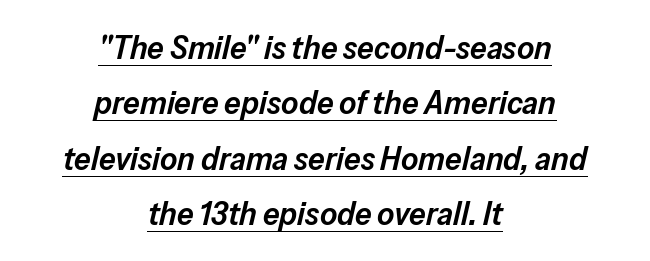
Short note: letters normally spaced. Slant detected: the letters are inclined. These words are printed semibold, heavier than regular yet not bold. The passage shown is typed in a proportional face where columns would drift. If you measured baseline to baseline, you'd find a middling distance. In CSS terms this would be text-align: center.
